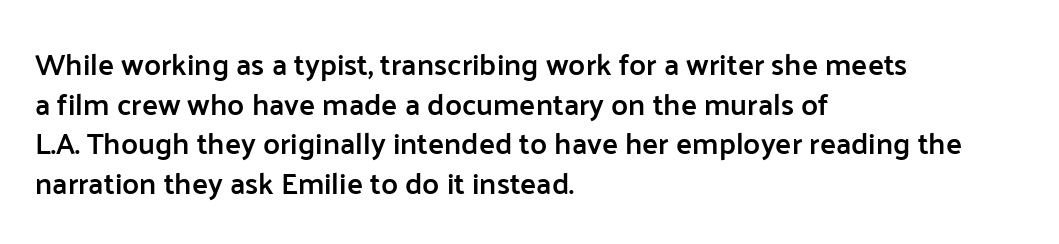
{"serif": "no", "italic": "no", "bold": "semi", "weight": "semibold", "width": "normal", "stroke_contrast": "low", "x_height": "medium", "monospaced": "no", "underline": "no", "align": "left", "line_spacing": "normal", "line_spacing_ratio": 1.32, "letter_spacing": "normal", "letter_spacing_em": 0.0, "glyph_px": 30}
